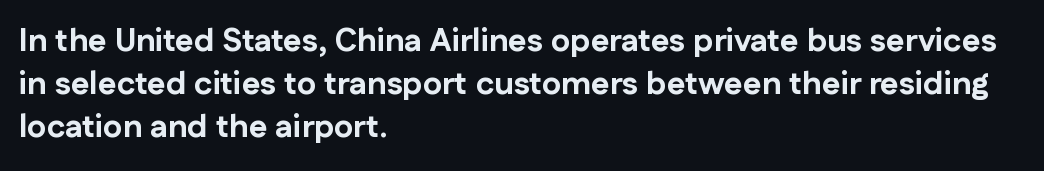
Letter spacing: default. One-word summary of the alignment: left. Heavy-handed strokes throughout: this text is bold. Decoration check: the copy has no underline. Characters remain perfectly vertical along every line. The passage shown stacks its lines at a standard gap.
